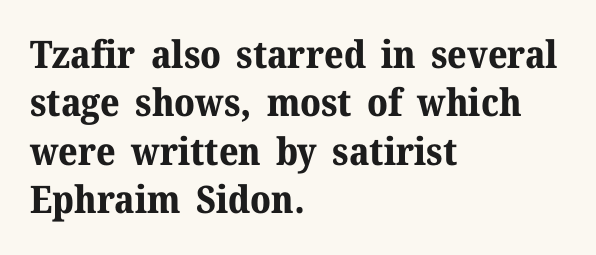
{"serif": "yes", "italic": "no", "bold": "yes", "weight": "bold", "width": "normal", "stroke_contrast": "medium", "x_height": "medium", "monospaced": "no", "underline": "no", "align": "left", "line_spacing": "normal", "line_spacing_ratio": 1.27, "letter_spacing": "normal", "letter_spacing_em": 0.0, "glyph_px": 38}
